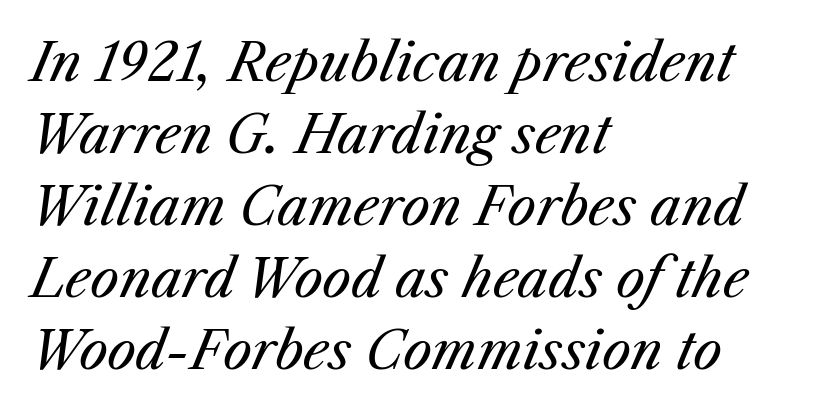
Q: Is the text bold? A: No.
Q: Is the text italic (slanted)? A: Yes, it leans right by about 25 degrees.
Q: Is the text underlined? A: No.
Q: How is the paragraph aligned? A: Left-aligned.
Q: Is the spacing between letters normal or unusually wide? A: Normal.
Q: Is the spacing between lines tight, normal or loose? A: Normal.
Q: Width (condensed, normal, or wide)? A: Normal.
Q: Stroke contrast? A: Medium.
Q: x-height? A: Medium.
Q: Monospaced? A: No.
